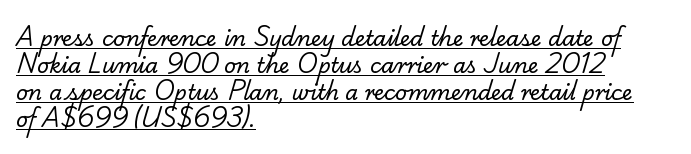
Q: Is the text bold? A: No.
Q: Is the text underlined? A: Yes.
Q: How is the paragraph aligned? A: Left-aligned.
Q: Is the spacing between letters normal or unusually wide? A: Normal.
Q: Is the spacing between lines tight, normal or loose? A: Normal.
